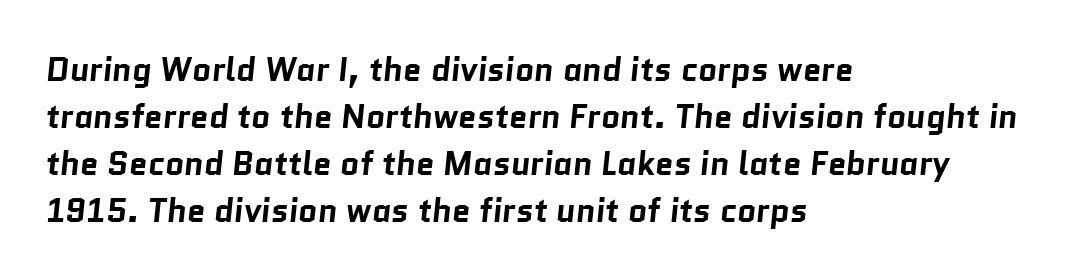
{"serif": "no", "bold": "yes", "weight": "bold", "width": "normal", "stroke_contrast": "low", "x_height": "medium", "monospaced": "no", "underline": "no", "align": "left", "line_spacing": "normal", "line_spacing_ratio": 1.42, "letter_spacing": "normal", "letter_spacing_em": 0.0, "glyph_px": 33}
